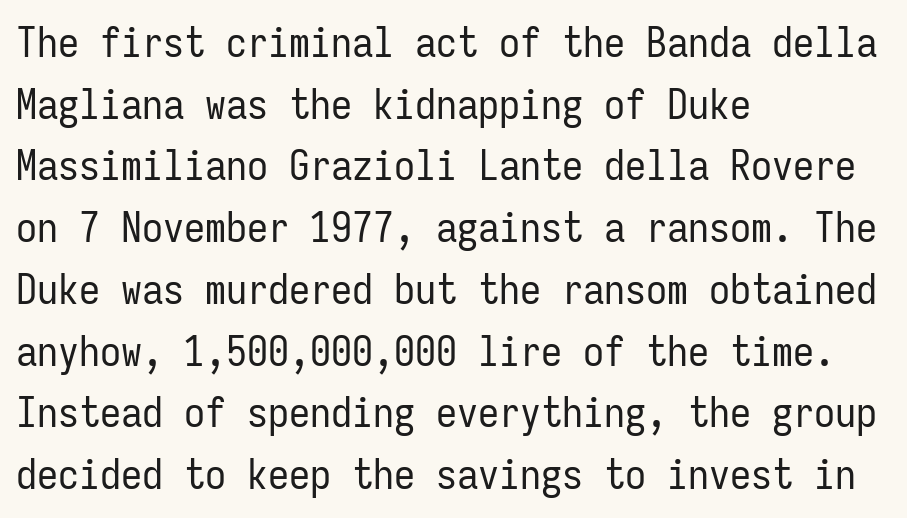
Examine the stroke ends and you'll find no serifs. Designer's note — italics off, roman on. Underline: absent. This rendering uses left alignment, leaving the right contour irregular. Note the uniform advance width — an 'i' takes as much space as an 'm'. The rendering uses a moderate line-height, typical for paragraphs.
